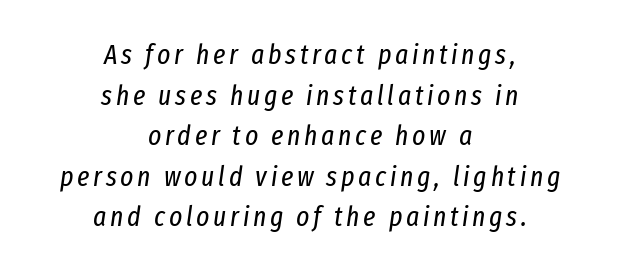
{"italic": "yes", "lean": "right", "slant_degrees": 8, "bold": "no", "weight": "regular", "width": "condensed", "stroke_contrast": "low", "x_height": "medium", "monospaced": "no", "underline": "no", "align": "center", "line_spacing": "normal", "line_spacing_ratio": 1.45, "glyph_px": 28}
